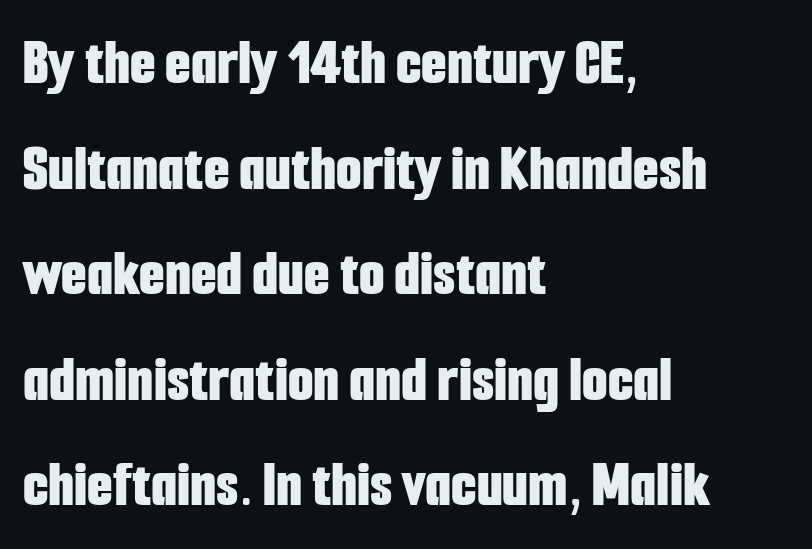
Nope, no serifs anywhere on these letters. Descender tails drop into unmarked territory. Caption: standard tracking, unaltered. The designer left line spacing at the default. Spacing verdict: proportional, widths tailored to each character. Plenty of ink on the page — the face is bold.
